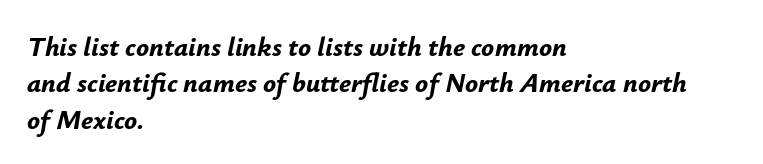
The paragraph shown leans on its left margin. The letterforms sit shoulder to shoulder at normal distance. Is the type slanted? Yes — the strokes lean at a clear angle. Heavy, bold letterforms.
